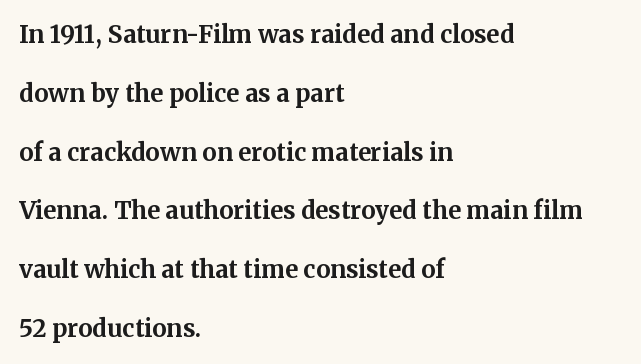
{"italic": "no", "bold": "yes", "underline": "no", "align": "left", "line_spacing": "loose", "line_spacing_ratio": 2.45, "letter_spacing": "normal", "letter_spacing_em": 0.0, "glyph_px": 24}
